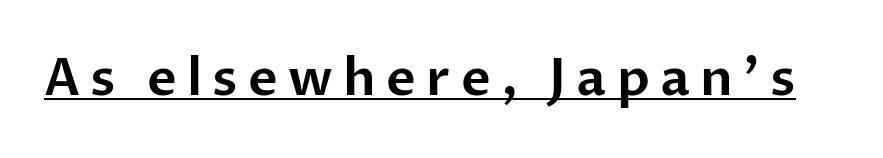
{"serif": "no", "italic": "no", "width": "normal", "stroke_contrast": "low", "x_height": "medium", "monospaced": "no", "underline": "yes", "letter_spacing": "wide", "letter_spacing_em": 0.2, "glyph_px": 51}
